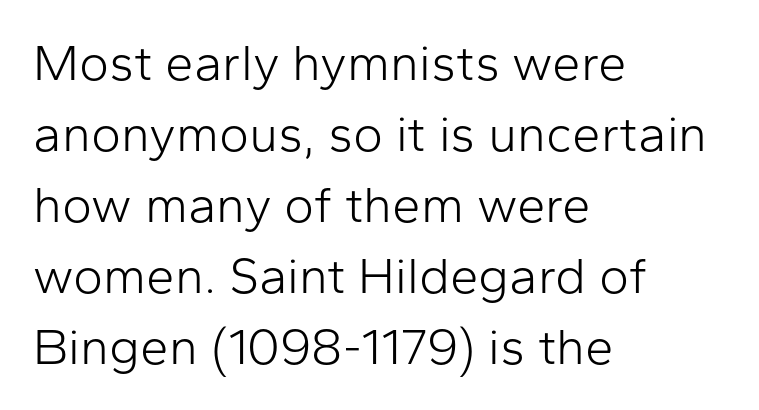
{"serif": "no", "italic": "no", "bold": "no", "weight": "light", "width": "normal", "stroke_contrast": "low", "x_height": "medium", "monospaced": "no", "underline": "no", "align": "left", "line_spacing": "normal", "line_spacing_ratio": 1.39, "letter_spacing": "normal", "letter_spacing_em": 0.0, "glyph_px": 51}
